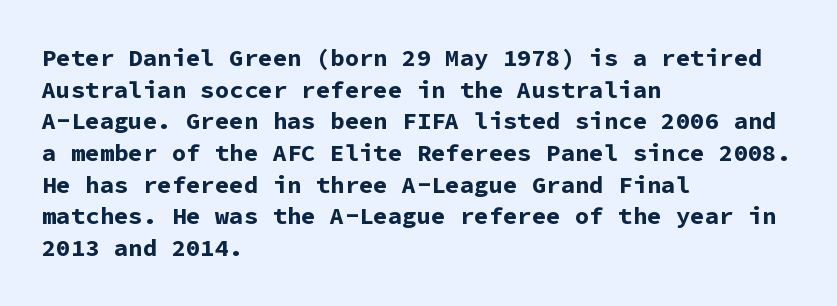
Q: Is the text bold? A: Yes.
Q: Is the text italic (slanted)? A: No, it is upright.
Q: Is the text underlined? A: No.
Q: How is the paragraph aligned? A: Left-aligned.
Q: Is the spacing between letters normal or unusually wide? A: Normal.
Q: Is the spacing between lines tight, normal or loose? A: Normal.
